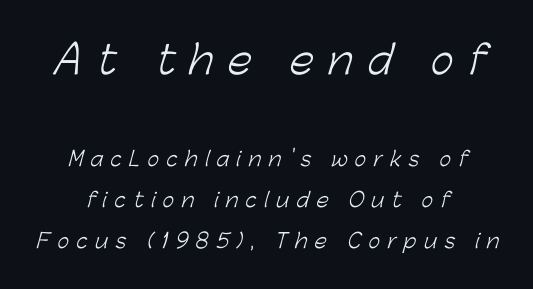
The image shows 39 px light sans-serif type; set loose line spacing (2.05x), unusually wide letter spacing (+0.37 em), not underlined; the first (top) block is 1.95x larger; low stroke contrast and a medium x-height.
